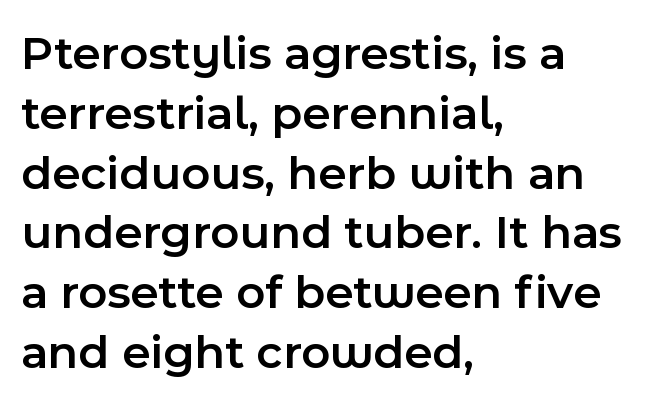
Q: Is the text bold? A: Semi-bold.
Q: Is the text italic (slanted)? A: No, it is upright.
Q: Is the typeface a serif or a sans-serif typeface? A: Sans-serif.
Q: Is the text underlined? A: No.
Q: How is the paragraph aligned? A: Left-aligned.
Q: Is the spacing between letters normal or unusually wide? A: Normal.
Q: Width (condensed, normal, or wide)? A: Normal.
Q: x-height? A: Medium.
Q: Monospaced? A: No.
